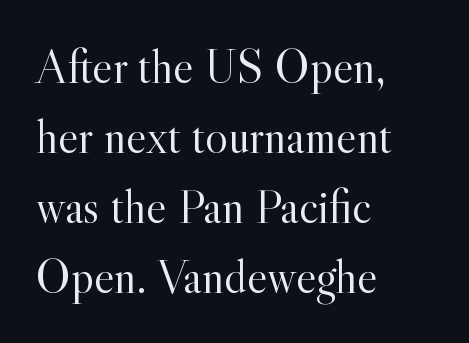
Stroke terminals: seriffed. The specimen reads as upright at a glance. Varying glyph widths throughout — classic text-font behaviour. The letters look calm and open, with moderate or lighter stems. Summary of vertical rhythm: regular, with standard interline spacing. The ragged edge is on the right, which tells us the setting is flush left.
